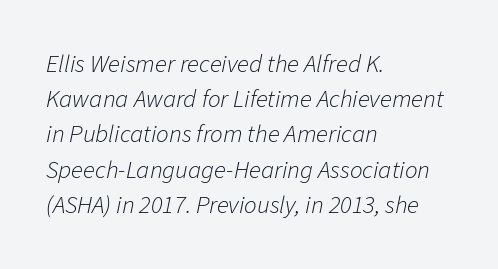
The specimen reads as italic at a glance. Glance below the letters and you will spot only blank space. The setting favours the left margin, as ordinary paragraphs usually do. Leading: standard. Counters stay open thanks to moderate or lighter strokes. Students, note that the glyphs here touch the page at normal intervals.
